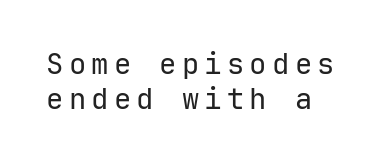
The space directly below the letters is spotless. The typeface has the unassuming heft of standard copy or less. Do the letters lean? They stand straight. The type family on display is of the sans-serif kind.
